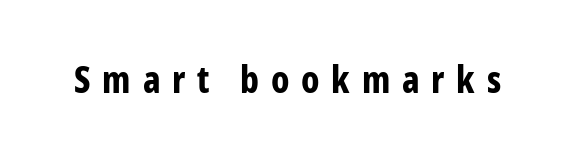
{"serif": "no", "italic": "no", "bold": "yes", "weight": "bold", "width": "condensed", "stroke_contrast": "low", "x_height": "medium", "monospaced": "no", "underline": "no", "letter_spacing": "wide", "letter_spacing_em": 0.32, "glyph_px": 37}
